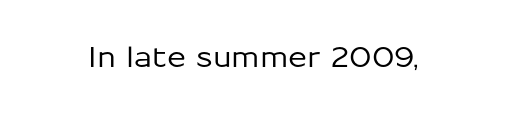
Tracking here is standard; glyphs follow each other at the usual distance. You can tell it's not italic because the verticals are truly vertical. Typographically, this falls in the sans-serif category. The letters advance in unequal steps, a hallmark of proportional type. No word sits above an underline.
